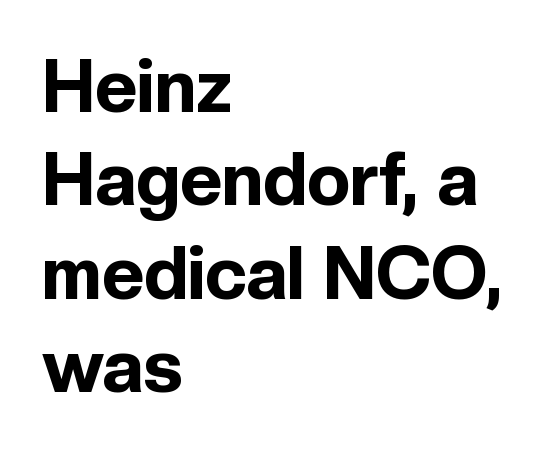
Caption: bold face, heavy strokes. Anything drawn beneath the words? Only blank space. Letter spacing: default. These lines were composed using upright roman letters. Normally led — the rows are evenly, conventionally spaced. Check where the strokes stop: nothing finishes them off — pure sans.
